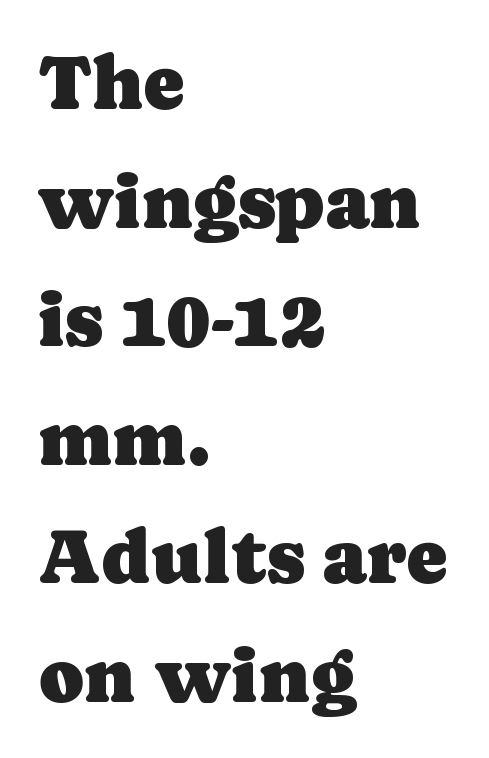
The image shows 77 px serif type, upright; set left-aligned, normal line spacing (1.54x), normal letter spacing, not underlined; low stroke contrast and a medium x-height.
